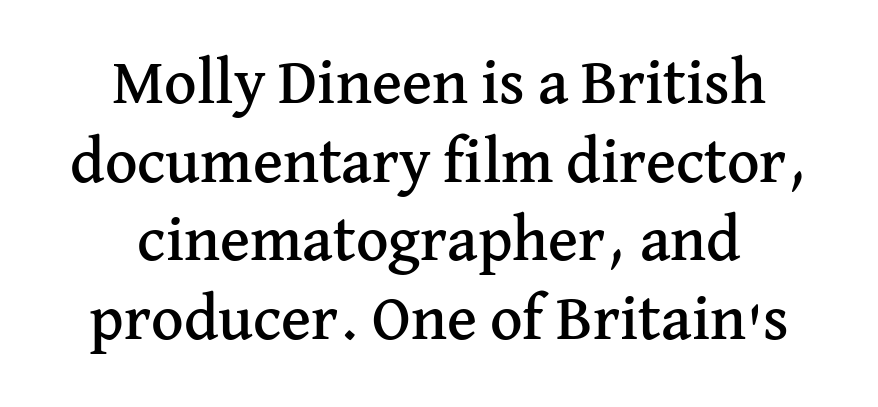
Q: Is the text italic (slanted)? A: No, it is upright.
Q: Is the typeface a serif or a sans-serif typeface? A: Serif.
Q: Is the text underlined? A: No.
Q: How is the paragraph aligned? A: Centered.
Q: Is the spacing between letters normal or unusually wide? A: Normal.
Q: Is the spacing between lines tight, normal or loose? A: Normal.
Q: Width (condensed, normal, or wide)? A: Normal.
Q: Stroke contrast? A: Medium.
Q: x-height? A: Medium.
Q: Monospaced? A: No.
